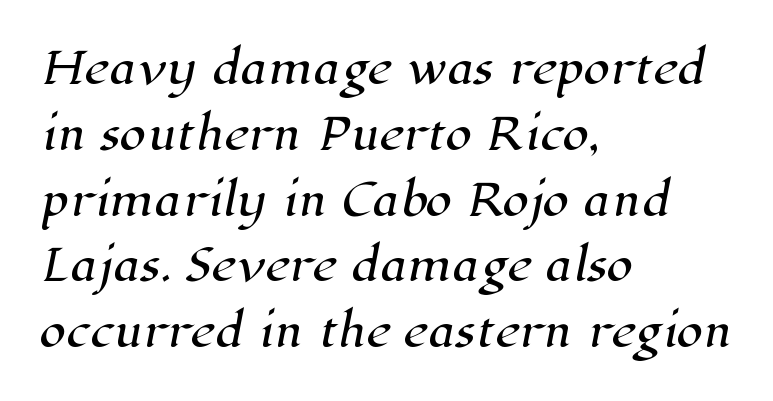
The image shows 43 px serif type; set left-aligned, normal line spacing (1.53x), normal letter spacing, not underlined; high stroke contrast and a medium x-height.
